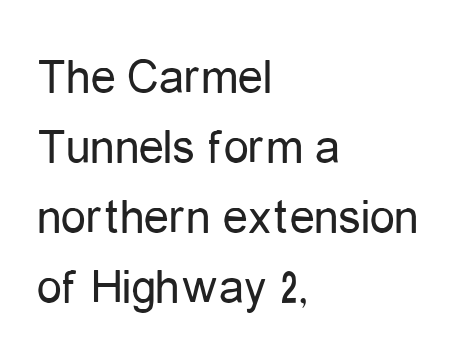
Q: Is the text bold? A: No.
Q: Is the text italic (slanted)? A: No, it is upright.
Q: Is the typeface a serif or a sans-serif typeface? A: Sans-serif.
Q: Is the text underlined? A: No.
Q: How is the paragraph aligned? A: Left-aligned.
Q: Is the spacing between letters normal or unusually wide? A: Normal.
Q: Is the spacing between lines tight, normal or loose? A: Normal.
Q: Width (condensed, normal, or wide)? A: Condensed.
Q: Stroke contrast? A: Low.
Q: x-height? A: Medium.
Q: Monospaced? A: No.
